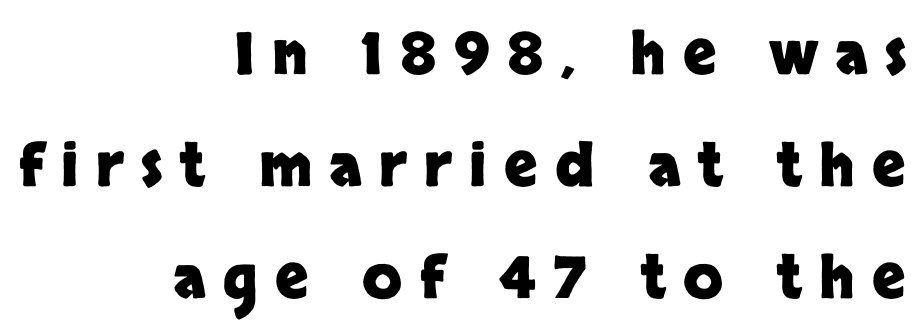
You could not count columns in this text — the font is proportionally spaced. Designer's note — italics off, roman on. Tracking value appears strongly positive — letters spread wide. The type family on display is of the sans-serif kind. Notice the wide empty band between every row — that's loose leading. Set as a true bold cut, around the 700 mark.
